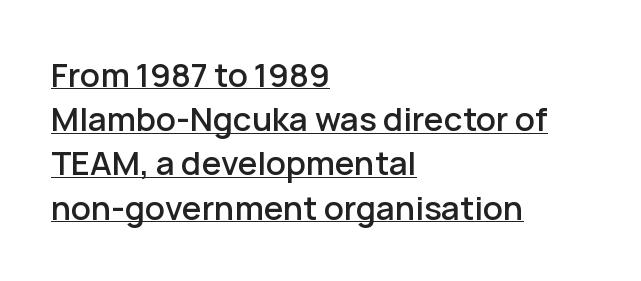
Q: Is the text italic (slanted)? A: No, it is upright.
Q: Is the typeface a serif or a sans-serif typeface? A: Sans-serif.
Q: Is the text underlined? A: Yes.
Q: How is the paragraph aligned? A: Left-aligned.
Q: Is the spacing between letters normal or unusually wide? A: Normal.
Q: Is the spacing between lines tight, normal or loose? A: Normal.
Q: Width (condensed, normal, or wide)? A: Normal.
Q: Stroke contrast? A: Low.
Q: x-height? A: Medium.
Q: Monospaced? A: No.
